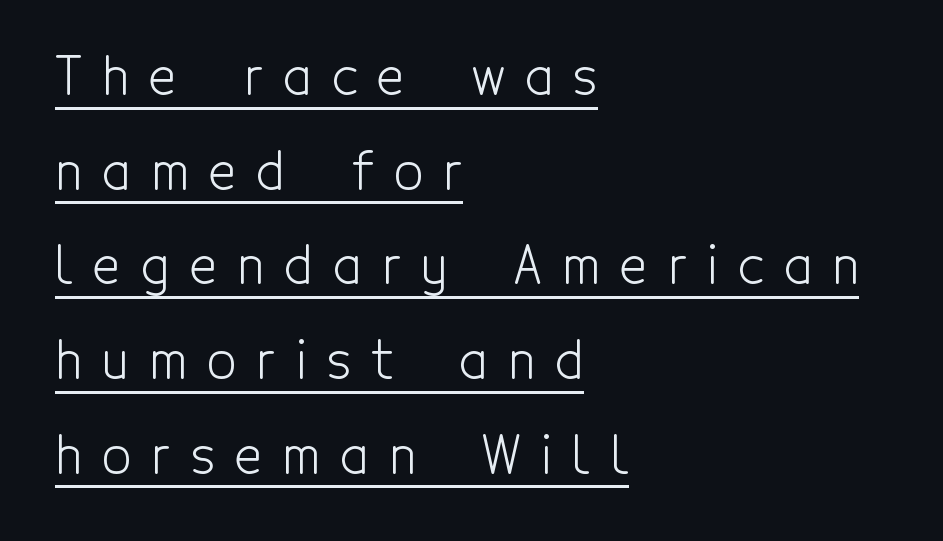
The image shows 52 px light, condensed sans-serif type, upright; set left-aligned, line spacing 1.82x, unusually wide letter spacing (+0.39 em), underlined; a medium x-height.
